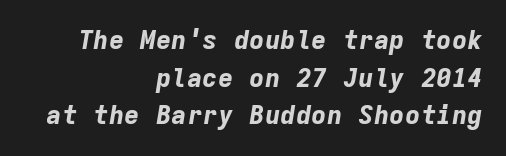
Normally led — the rows are evenly, conventionally spaced. The passage shown is emphatically bold. The lettering tilts uniformly, giving the passage an italic look. Tracking here is standard; glyphs follow each other at the usual distance.
